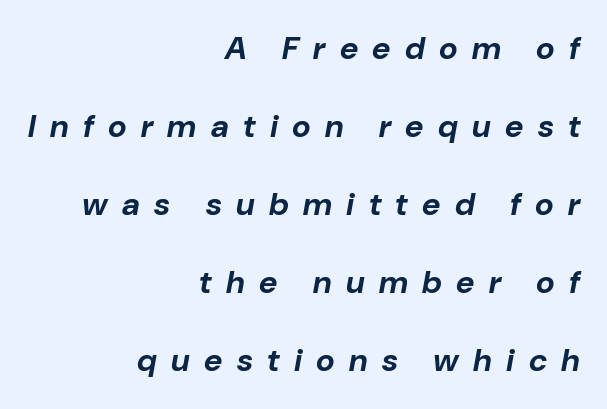
Q: Is the text bold? A: Yes.
Q: Is the text italic (slanted)? A: Yes, it leans right by about 10 degrees.
Q: Is the text underlined? A: No.
Q: How is the paragraph aligned? A: Right-aligned.
Q: Is the spacing between letters normal or unusually wide? A: Unusually wide.
Q: Is the spacing between lines tight, normal or loose? A: Loose.
Q: Width (condensed, normal, or wide)? A: Normal.
Q: Stroke contrast? A: Low.
Q: x-height? A: Medium.
Q: Monospaced? A: No.
